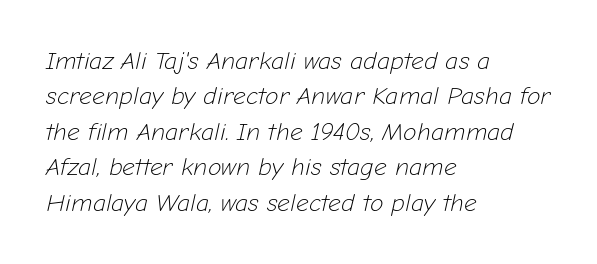
The rendering keeps characters at their native spacing. Compared with typical paragraphs, the rows here are spaced about the same. The passage is arranged the way most books set body copy — flush left. Any mark beneath the type? The region is blank.
